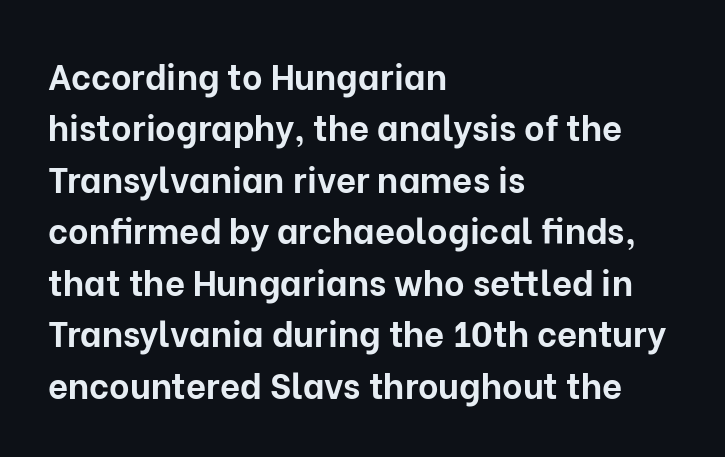
The image shows 35 px bold sans-serif type, upright; set left-aligned, normal line spacing (1.47x), normal letter spacing, not underlined; low stroke contrast and a medium x-height.
